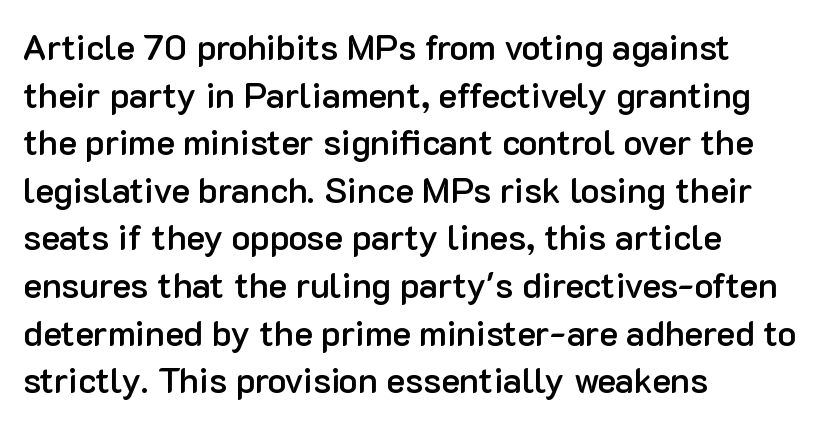
The image shows 35 px semibold sans-serif type, upright; set left-aligned, normal line spacing (1.36x), normal letter spacing, not underlined; low stroke contrast and a medium x-height.
